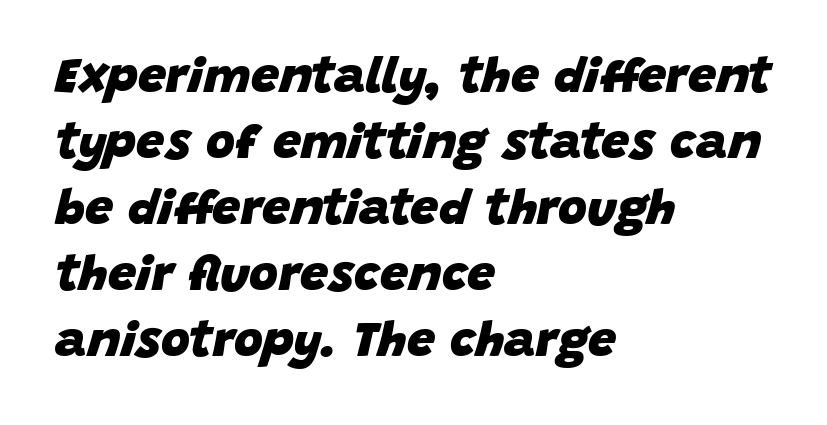
The image shows 50 px heavy type, italic (leaning right); set left-aligned, normal line spacing (1.32x), normal letter spacing, not underlined; low stroke contrast and a large x-height.
